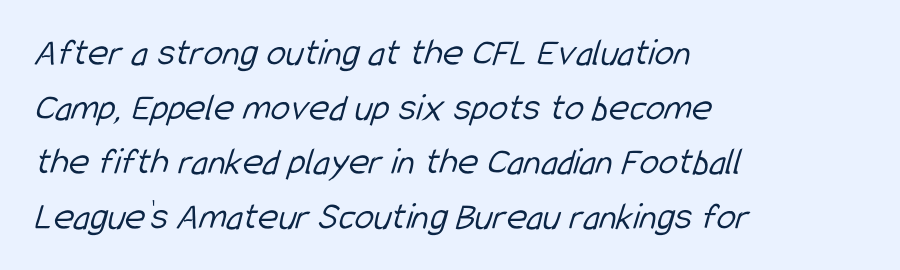
The image shows 39 px light, condensed sans-serif type; set left-aligned, normal line spacing (1.4x), normal letter spacing, not underlined; low stroke contrast and a medium x-height.
